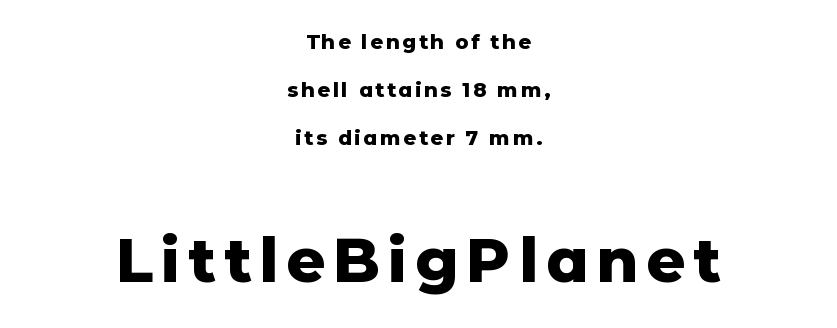
Vertically, the passage feels expansive, rows floating well apart. The characters display no serif detailing; their extremities are plain. A student would notice the bottom passage is typeset larger than what precedes it. Posture: vertical. These lines carry a lot of weight — the face is fully bold. A typesetter would call this proportional, since set widths differ per character.
